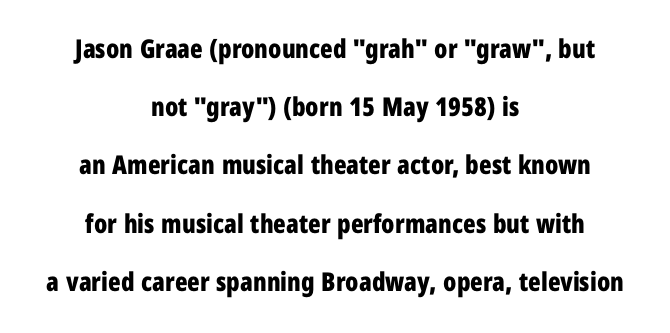
The image shows 26 px bold type, upright; set centered, loose line spacing (2.24x), normal letter spacing, not underlined.
